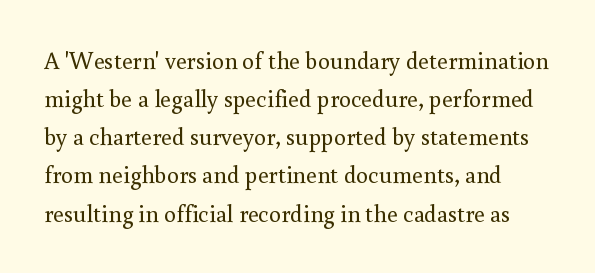
Q: Is the text bold? A: No.
Q: Is the text italic (slanted)? A: No, it is upright.
Q: Is the text underlined? A: No.
Q: Is the spacing between letters normal or unusually wide? A: Normal.
Q: Is the spacing between lines tight, normal or loose? A: Normal.
